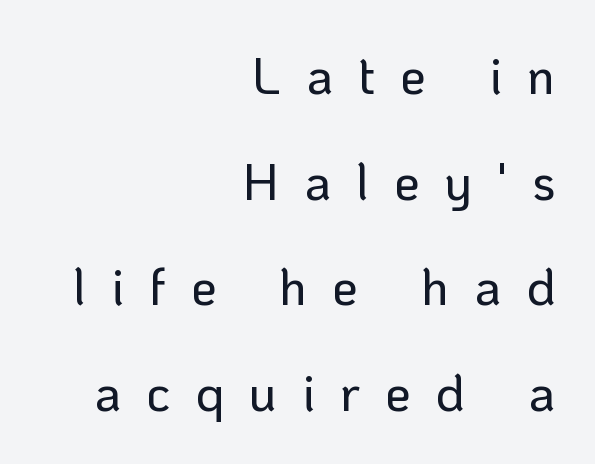
{"serif": "no", "italic": "no", "width": "normal", "stroke_contrast": "low", "x_height": "medium", "monospaced": "no", "underline": "no", "align": "right", "line_spacing": "loose", "line_spacing_ratio": 2.07, "letter_spacing": "wide", "letter_spacing_em": 0.49, "glyph_px": 51}
